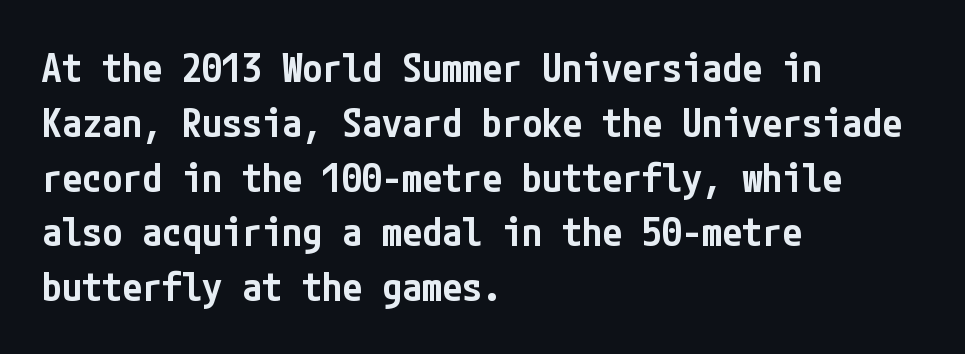
The image shows 40 px semibold, condensed sans-serif type, upright; set left-aligned, normal line spacing (1.37x), normal letter spacing, not underlined; low stroke contrast and a medium x-height.
